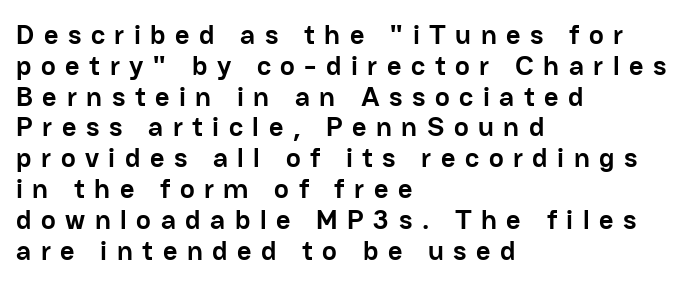
{"serif": "no", "italic": "no", "bold": "yes", "weight": "semibold", "width": "normal", "stroke_contrast": "low", "x_height": "medium", "monospaced": "no", "underline": "no", "align": "left", "line_spacing": "tight", "line_spacing_ratio": 1.1, "letter_spacing": "wide", "letter_spacing_em": 0.34, "glyph_px": 28}
